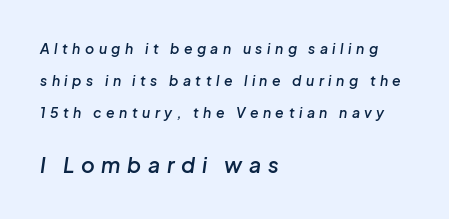
Q: Is the text bold? A: Semi-bold.
Q: Is the text italic (slanted)? A: Yes, it leans right by about 8 degrees.
Q: Is the text underlined? A: No.
Q: How is the paragraph aligned? A: Left-aligned.
Q: Is the spacing between letters normal or unusually wide? A: Unusually wide.
Q: Is the spacing between lines tight, normal or loose? A: Loose.
Q: Which block of text is set in a larger size, the first (top) or the second (bottom)? A: The second (bottom) one.
